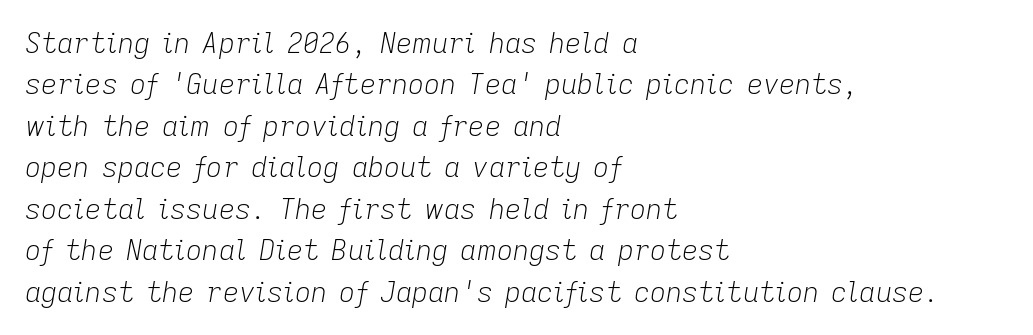
{"italic": "yes", "lean": "right", "slant_degrees": 9, "bold": "no", "weight": "light", "width": "normal", "stroke_contrast": "low", "x_height": "medium", "monospaced": "no", "underline": "no", "align": "left", "line_spacing": "normal", "line_spacing_ratio": 1.48, "letter_spacing": "normal", "letter_spacing_em": 0.0, "glyph_px": 28}
